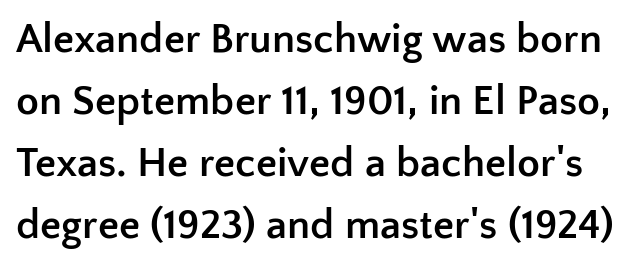
Q: Is the text bold? A: Yes.
Q: Is the text italic (slanted)? A: No, it is upright.
Q: Is the typeface a serif or a sans-serif typeface? A: Sans-serif.
Q: Is the text underlined? A: No.
Q: Is the spacing between letters normal or unusually wide? A: Normal.
Q: Is the spacing between lines tight, normal or loose? A: Normal.
Q: Width (condensed, normal, or wide)? A: Normal.
Q: Stroke contrast? A: Low.
Q: x-height? A: Medium.
Q: Monospaced? A: No.
